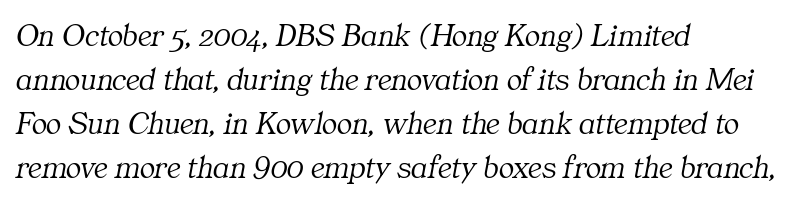
The image shows 32 px light serif type, italic (leaning right); set left-aligned, normal line spacing (1.37x), normal letter spacing, not underlined; medium stroke contrast and a medium x-height.
